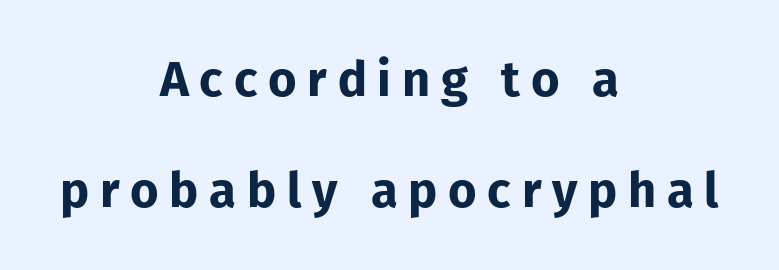
Proportional: the letters do not fall into vertical columns. Rule under the text: the space is simply empty. The block of text is sparse from top to bottom, with ample space between rows. Alignment: centered. As a designer I'd log this as weight 700, bold.
